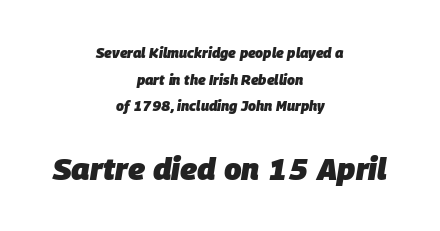
{"italic": "yes", "lean": "right", "slant_degrees": 9, "bold": "yes", "weight": "heavy", "width": "normal", "stroke_contrast": "low", "x_height": "large", "monospaced": "no", "underline": "no", "align": "center", "line_spacing": "loose", "line_spacing_ratio": 1.9, "letter_spacing": "normal", "letter_spacing_em": 0.0, "larger_block": "second", "size_ratio": 2.21, "glyph_px": 31}
